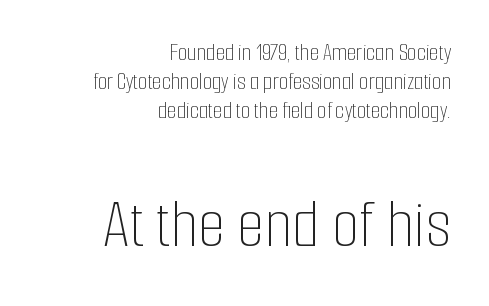
Q: Is the text bold? A: No.
Q: Is the text italic (slanted)? A: No, it is upright.
Q: Is the text underlined? A: No.
Q: How is the paragraph aligned? A: Right-aligned.
Q: Is the spacing between letters normal or unusually wide? A: Normal.
Q: Which block of text is set in a larger size, the first (top) or the second (bottom)? A: The second (bottom) one.
Q: Width (condensed, normal, or wide)? A: Condensed.
Q: Stroke contrast? A: Low.
Q: x-height? A: Medium.
Q: Monospaced? A: No.
